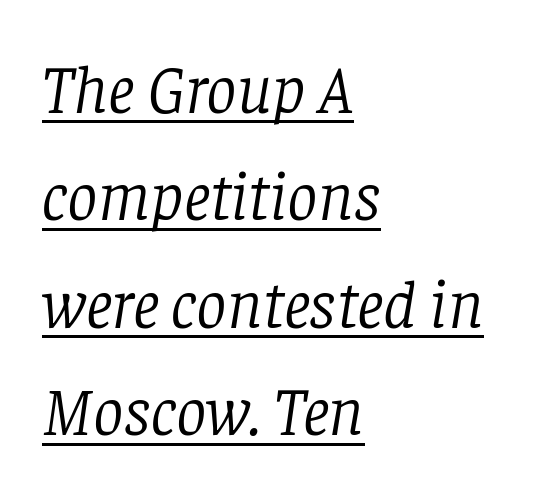
Q: Is the text bold? A: No.
Q: Is the text italic (slanted)? A: Yes, it leans right by about 8 degrees.
Q: Is the typeface a serif or a sans-serif typeface? A: Serif.
Q: Is the text underlined? A: Yes.
Q: How is the paragraph aligned? A: Left-aligned.
Q: Is the spacing between letters normal or unusually wide? A: Normal.
Q: Is the spacing between lines tight, normal or loose? A: Normal.
Q: Width (condensed, normal, or wide)? A: Normal.
Q: Stroke contrast? A: Low.
Q: x-height? A: Large.
Q: Monospaced? A: No.
